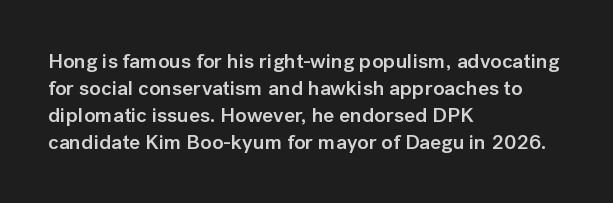
The image shows 21 px text type, upright; set left-aligned, normal line spacing (1.28x), normal letter spacing, not underlined.
